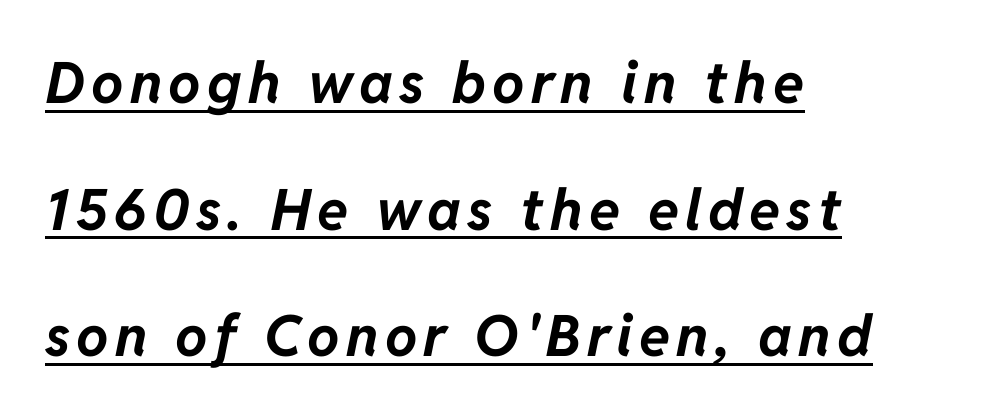
{"italic": "yes", "lean": "right", "slant_degrees": 11, "bold": "yes", "weight": "bold", "width": "normal", "stroke_contrast": "low", "x_height": "medium", "monospaced": "no", "underline": "yes", "align": "left", "line_spacing": "loose", "line_spacing_ratio": 2.22, "glyph_px": 57}
